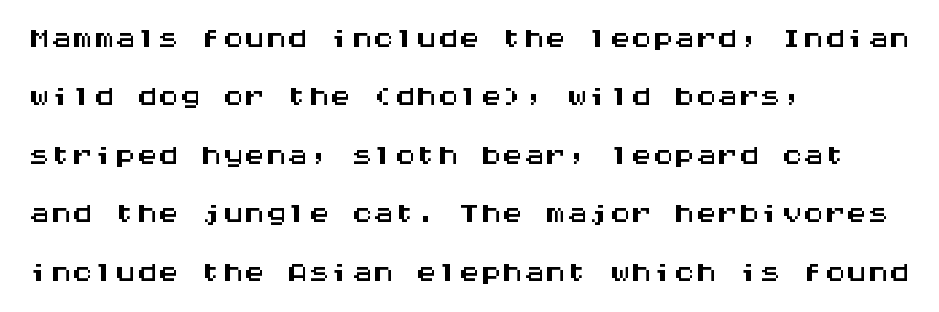
Q: Is the text italic (slanted)? A: No, it is upright.
Q: Is the typeface a serif or a sans-serif typeface? A: Sans-serif.
Q: Is the text underlined? A: No.
Q: How is the paragraph aligned? A: Left-aligned.
Q: Is the spacing between letters normal or unusually wide? A: Normal.
Q: Is the spacing between lines tight, normal or loose? A: Normal.
Q: Width (condensed, normal, or wide)? A: Wide.
Q: Stroke contrast? A: Medium.
Q: x-height? A: Large.
Q: Monospaced? A: Yes.
